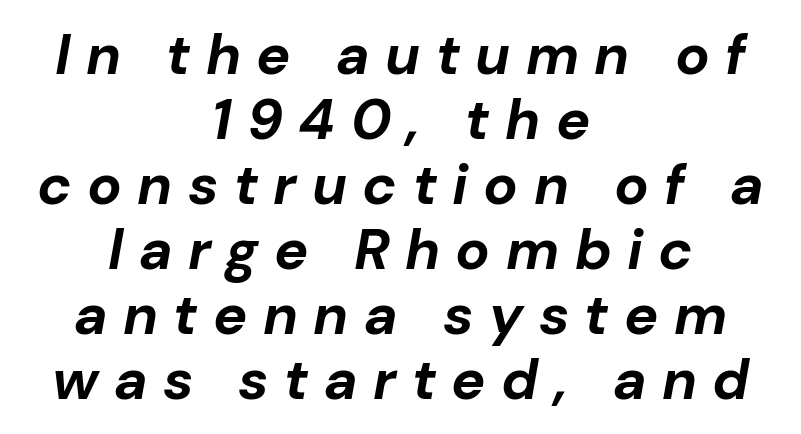
The image shows 57 px bold type, italic (leaning right); set centered, tight line spacing (1.14x), unusually wide letter spacing (+0.27 em), not underlined; low stroke contrast and a medium x-height.
